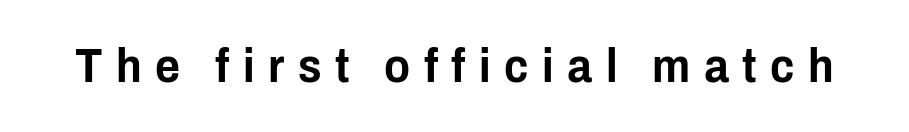
{"serif": "no", "italic": "no", "width": "condensed", "stroke_contrast": "low", "x_height": "medium", "monospaced": "no", "underline": "no", "letter_spacing": "wide", "letter_spacing_em": 0.28, "glyph_px": 48}
